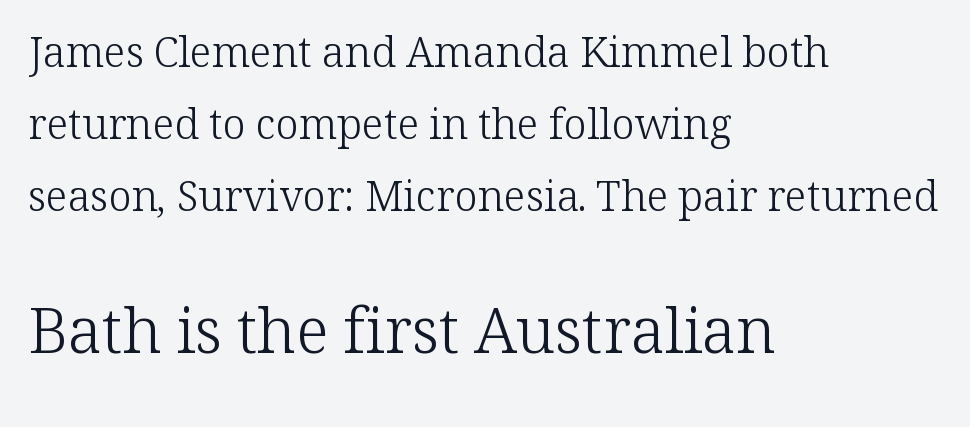
A student would call this left alignment; a typographer would say flush left, rag right. Honestly, there is no underline to notice here at all. Caption: upper text group reduced, lower text group enlarged. This sample has the flowing, uneven cadence of proportional lettering. Each word holds together tightly as a unit, with standard inter-letter gaps.
